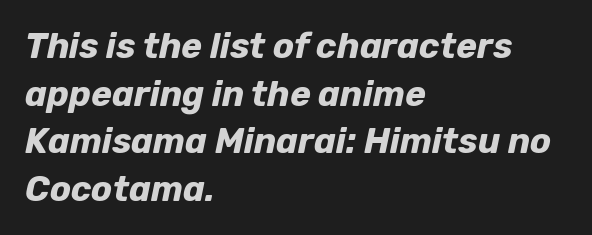
Q: Is the text bold? A: Yes.
Q: Is the text italic (slanted)? A: Yes, it leans right by about 12 degrees.
Q: Is the text underlined? A: No.
Q: How is the paragraph aligned? A: Left-aligned.
Q: Is the spacing between letters normal or unusually wide? A: Normal.
Q: Is the spacing between lines tight, normal or loose? A: Normal.
Q: Width (condensed, normal, or wide)? A: Normal.
Q: Stroke contrast? A: Low.
Q: x-height? A: Medium.
Q: Monospaced? A: No.
